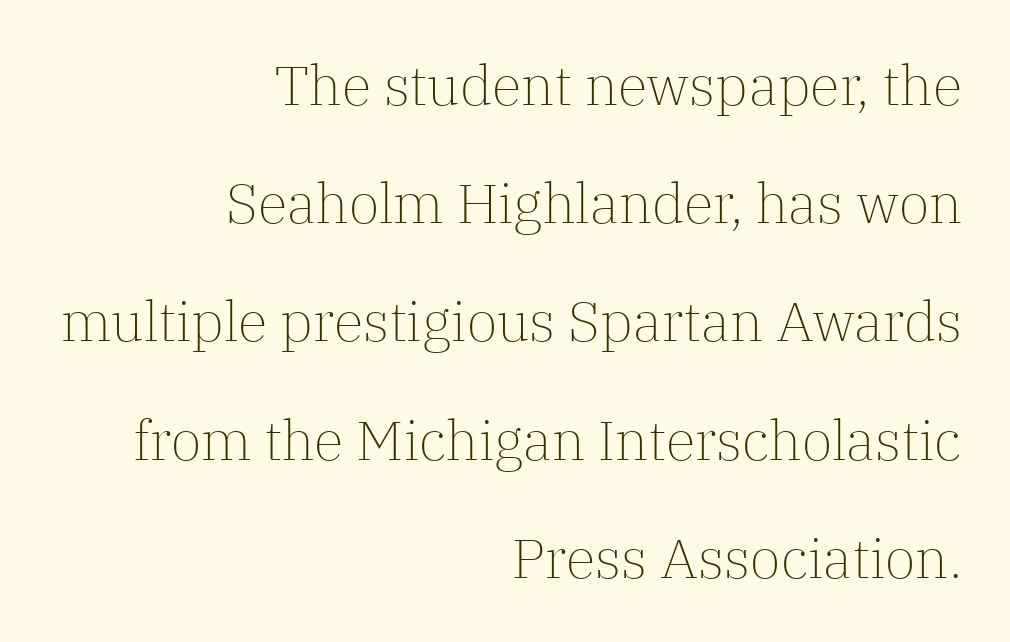
{"serif": "yes", "italic": "no", "bold": "no", "weight": "light", "width": "normal", "stroke_contrast": "low", "x_height": "medium", "monospaced": "no", "underline": "no", "align": "right", "line_spacing": "loose", "line_spacing_ratio": 2.15, "letter_spacing": "normal", "letter_spacing_em": 0.0, "glyph_px": 55}
